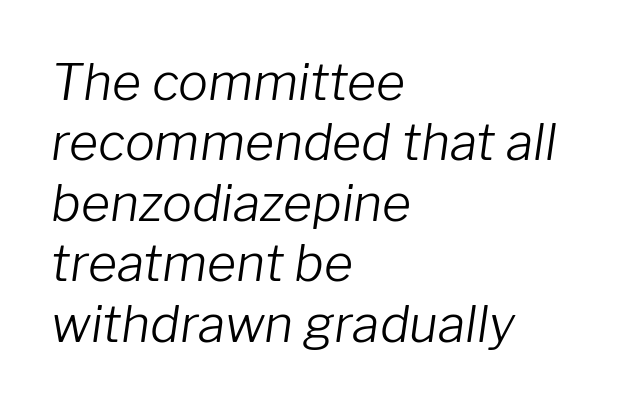
The image shows 50 px light type, italic (leaning right); set left-aligned, line spacing 1.21x, normal letter spacing, not underlined; low stroke contrast and a medium x-height.
